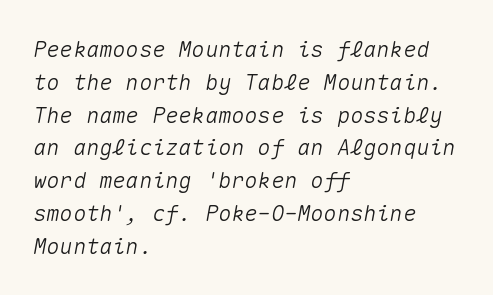
Q: Is the text italic (slanted)? A: Yes, it leans right by about 10 degrees.
Q: Is the text underlined? A: No.
Q: How is the paragraph aligned? A: Left-aligned.
Q: Is the spacing between letters normal or unusually wide? A: Normal.
Q: Is the spacing between lines tight, normal or loose? A: Normal.
